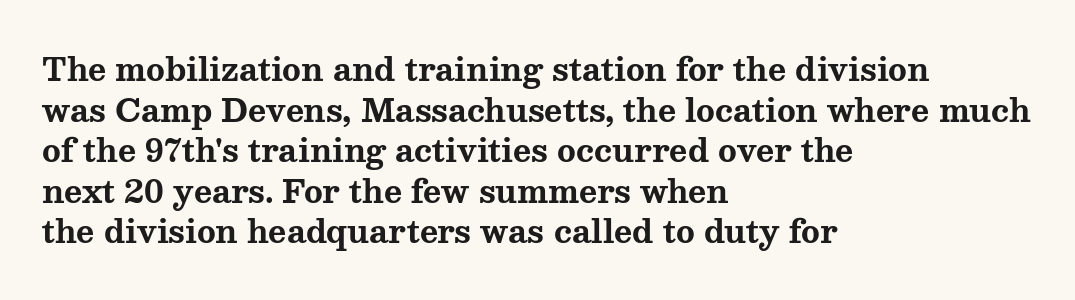
{"serif": "yes", "italic": "no", "bold": "yes", "weight": "bold", "width": "wide", "stroke_contrast": "medium", "x_height": "medium", "monospaced": "no", "underline": "no", "align": "left", "line_spacing": "normal", "line_spacing_ratio": 1.31, "letter_spacing": "normal", "letter_spacing_em": 0.0, "glyph_px": 31}
